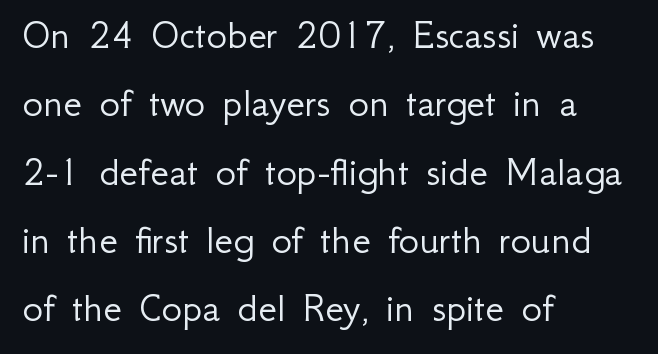
Q: Is the text bold? A: No.
Q: Is the text italic (slanted)? A: No, it is upright.
Q: Is the typeface a serif or a sans-serif typeface? A: Sans-serif.
Q: Is the text underlined? A: No.
Q: How is the paragraph aligned? A: Left-aligned.
Q: Is the spacing between letters normal or unusually wide? A: Normal.
Q: Is the spacing between lines tight, normal or loose? A: Normal.
Q: Width (condensed, normal, or wide)? A: Normal.
Q: Stroke contrast? A: Low.
Q: x-height? A: Small.
Q: Monospaced? A: No.
